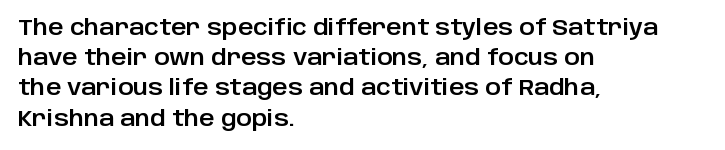
The image shows 21 px text type, upright; set left-aligned, normal line spacing (1.44x), normal letter spacing, not underlined.
